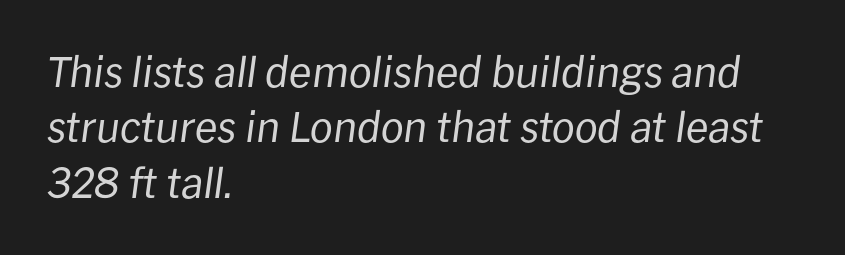
{"italic": "yes", "lean": "right", "slant_degrees": 8, "bold": "no", "weight": "regular", "width": "normal", "stroke_contrast": "low", "x_height": "medium", "monospaced": "no", "underline": "no", "align": "left", "line_spacing": "normal", "line_spacing_ratio": 1.35, "letter_spacing": "normal", "letter_spacing_em": 0.0, "glyph_px": 41}
